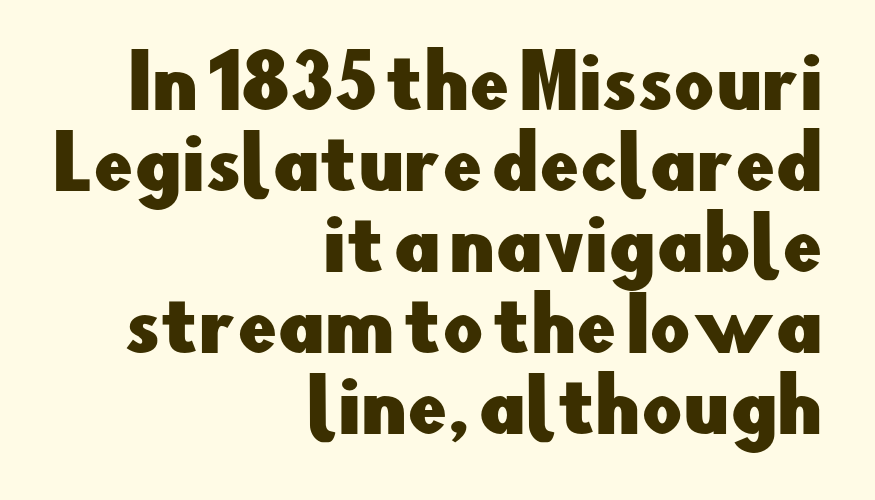
The image shows 71 px sans-serif type, upright; set right-aligned, tight line spacing (1.14x), normal letter spacing, not underlined; low stroke contrast and a small x-height.
